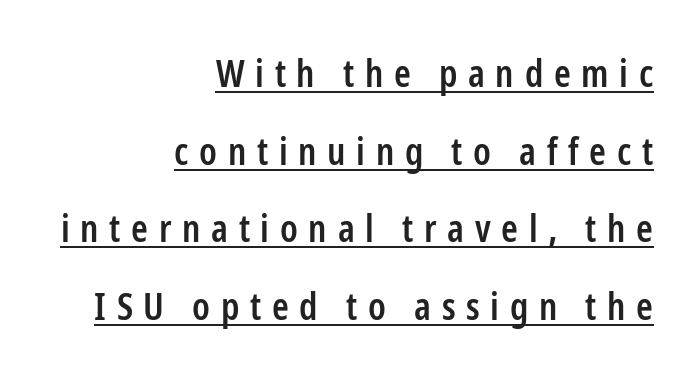
The image shows 38 px semibold, condensed sans-serif type, upright; set right-aligned, loose line spacing (2.04x), unusually wide letter spacing (+0.28 em), underlined; low stroke contrast and a medium x-height.
